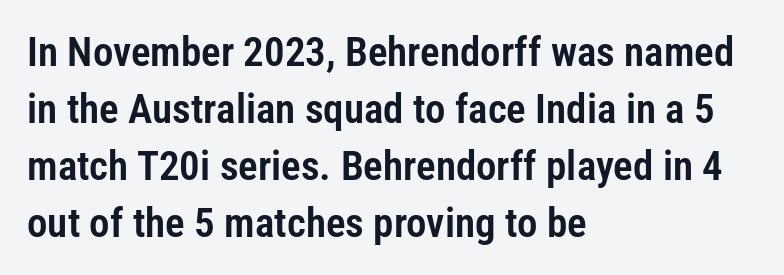
Characters follow at the spacing the type designer built in. The zone under the glyphs is completely vacant. The lettering stays uniformly vertical, giving the passage a roman look. The rendering anchors every line to the left-hand side. The rows are spaced the way most documents space them.
